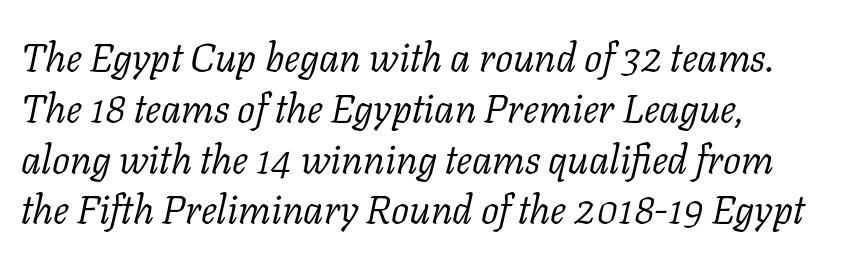
The image shows 40 px light serif type, italic (leaning right); set normal line spacing (1.27x), normal letter spacing, not underlined; low stroke contrast and a medium x-height.
